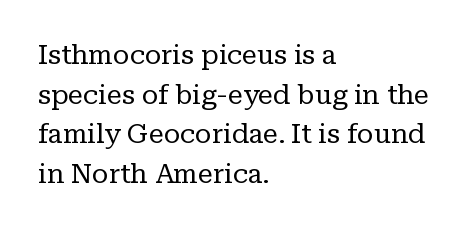
Notice how descenders clear the ascenders below comfortably — that's standard leading. Inter-character spacing is left at the font's built-in metrics. Bare-footed words on every line. The strokes are not fattened; the text isn't bold. A student would call this left alignment; a typographer would say flush left, rag right.
